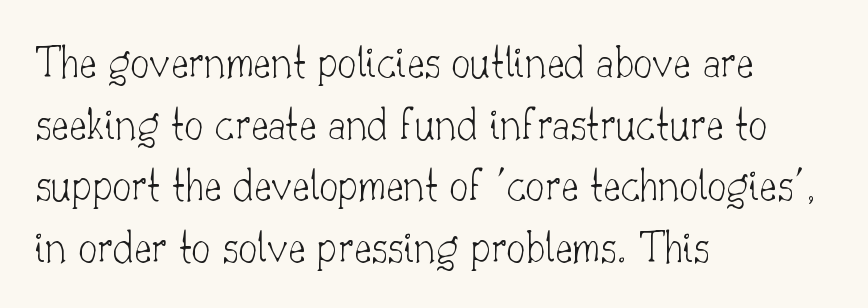
Q: Is the text bold? A: No.
Q: Is the text italic (slanted)? A: No, it is upright.
Q: Is the typeface a serif or a sans-serif typeface? A: Serif.
Q: Is the text underlined? A: No.
Q: How is the paragraph aligned? A: Left-aligned.
Q: Is the spacing between letters normal or unusually wide? A: Normal.
Q: Is the spacing between lines tight, normal or loose? A: Normal.
Q: Width (condensed, normal, or wide)? A: Normal.
Q: Stroke contrast? A: Low.
Q: x-height? A: Small.
Q: Monospaced? A: No.
